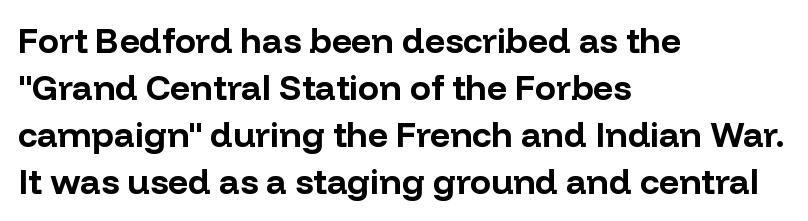
Q: Is the text bold? A: Yes.
Q: Is the text italic (slanted)? A: No, it is upright.
Q: Is the typeface a serif or a sans-serif typeface? A: Sans-serif.
Q: Is the text underlined? A: No.
Q: How is the paragraph aligned? A: Left-aligned.
Q: Is the spacing between letters normal or unusually wide? A: Normal.
Q: Is the spacing between lines tight, normal or loose? A: Normal.
Q: Width (condensed, normal, or wide)? A: Normal.
Q: Stroke contrast? A: Low.
Q: x-height? A: Medium.
Q: Monospaced? A: No.
